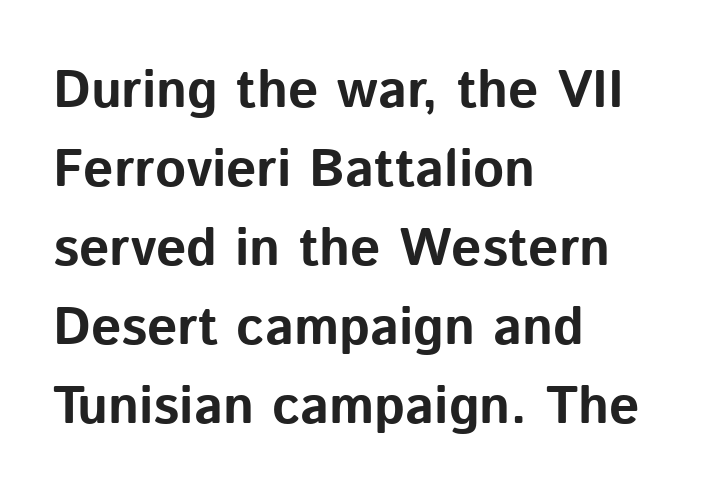
The image shows 53 px bold sans-serif type, upright; set left-aligned, normal line spacing (1.49x), normal letter spacing, not underlined; low stroke contrast and a medium x-height.
